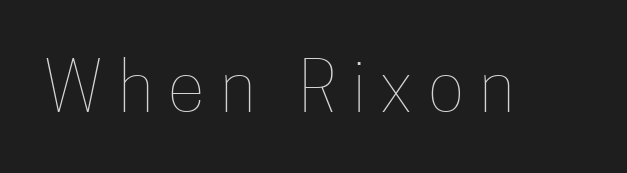
Q: Is the text bold? A: No.
Q: Is the text italic (slanted)? A: No, it is upright.
Q: Is the text underlined? A: No.
Q: Is the spacing between letters normal or unusually wide? A: Unusually wide.
Q: Width (condensed, normal, or wide)? A: Condensed.
Q: Stroke contrast? A: Low.
Q: x-height? A: Medium.
Q: Monospaced? A: No.
